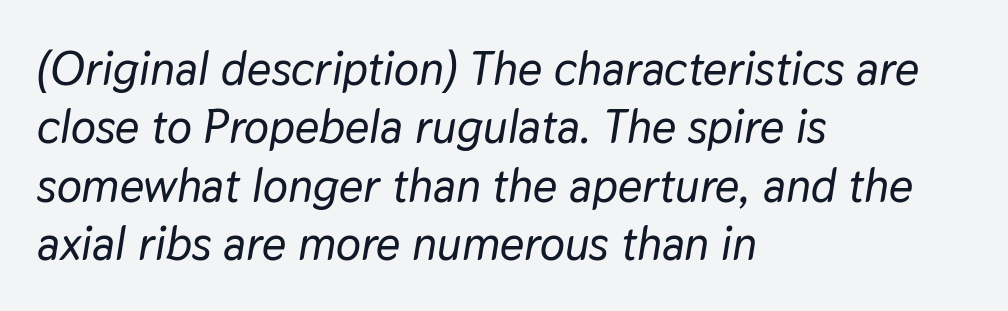
Q: Is the text italic (slanted)? A: Yes, it leans right by about 9 degrees.
Q: Is the text underlined? A: No.
Q: How is the paragraph aligned? A: Left-aligned.
Q: Is the spacing between letters normal or unusually wide? A: Normal.
Q: Width (condensed, normal, or wide)? A: Normal.
Q: Stroke contrast? A: Low.
Q: x-height? A: Medium.
Q: Monospaced? A: No.
